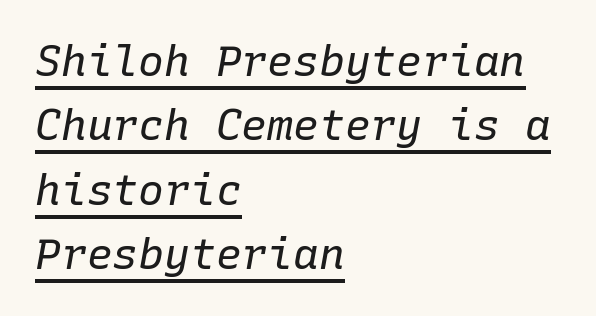
Q: Is the text bold? A: No.
Q: Is the text italic (slanted)? A: Yes, it leans right by about 10 degrees.
Q: Is the text underlined? A: Yes.
Q: How is the paragraph aligned? A: Left-aligned.
Q: Is the spacing between letters normal or unusually wide? A: Normal.
Q: Is the spacing between lines tight, normal or loose? A: Normal.
Q: Width (condensed, normal, or wide)? A: Normal.
Q: Stroke contrast? A: Low.
Q: x-height? A: Medium.
Q: Monospaced? A: Yes.
